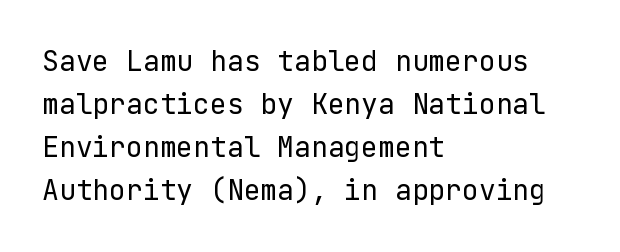
{"serif": "no", "italic": "no", "bold": "no", "weight": "regular", "width": "normal", "stroke_contrast": "low", "x_height": "medium", "underline": "no", "align": "left", "line_spacing": "normal", "line_spacing_ratio": 1.54, "letter_spacing": "normal", "letter_spacing_em": 0.0, "glyph_px": 28}
